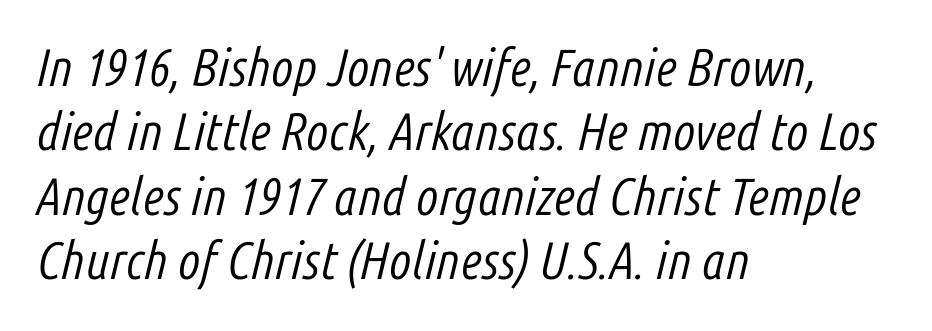
The image shows 52 px light, condensed type, italic (leaning right); set left-aligned, line spacing 1.24x, normal letter spacing, not underlined; low stroke contrast and a medium x-height.
